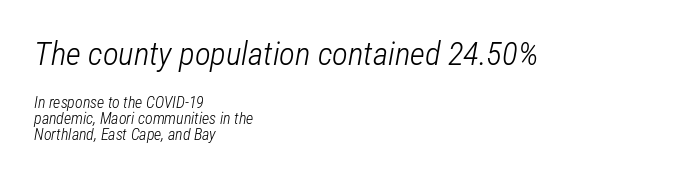
The image shows 33 px light, condensed type, italic (leaning right); set left-aligned, tight line spacing (0.99x), normal letter spacing, not underlined; the first (top) block is 2.06x larger; low stroke contrast and a medium x-height.
